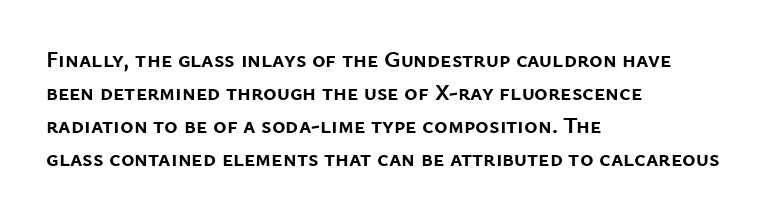
The image shows 23 px bold type, upright; set left-aligned, normal line spacing (1.43x), normal letter spacing, not underlined.
